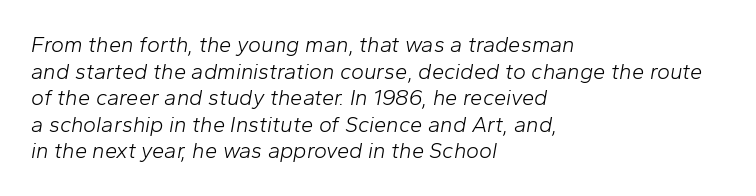
The gap between lines stays unmarked. Look at the tracking — it's just the regular setting, nothing added. Weight: in the light-to-regular range. This is oblique type, the kind used for emphasis or titles. The text block is weighted toward the left margin, trailing off unevenly rightward.
